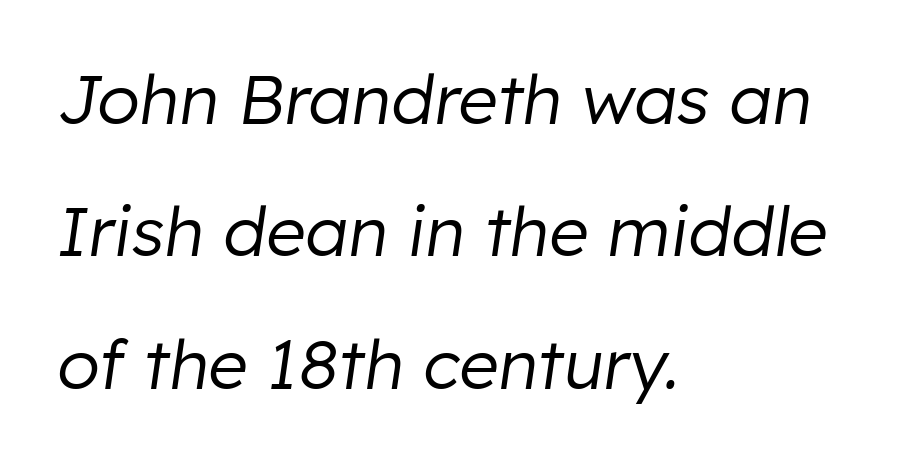
The image shows 69 px regular-weight type, italic (leaning right); set left-aligned, loose line spacing (1.92x), normal letter spacing, not underlined; low stroke contrast and a medium x-height.
